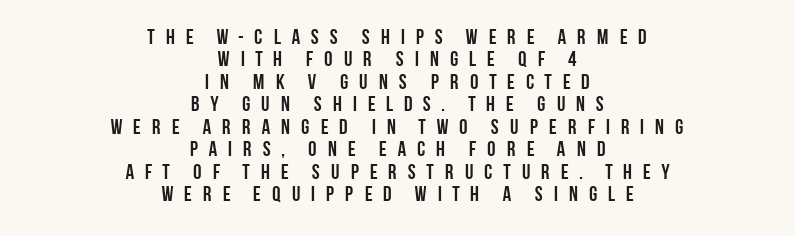
A clean baseline with only descenders dipping below it. Every row of glyphs is offset so its center matches the block's center. Posture: straight, roman, zero tilt. Notice how descenders almost collide with the ascenders below — that's tight leading.
